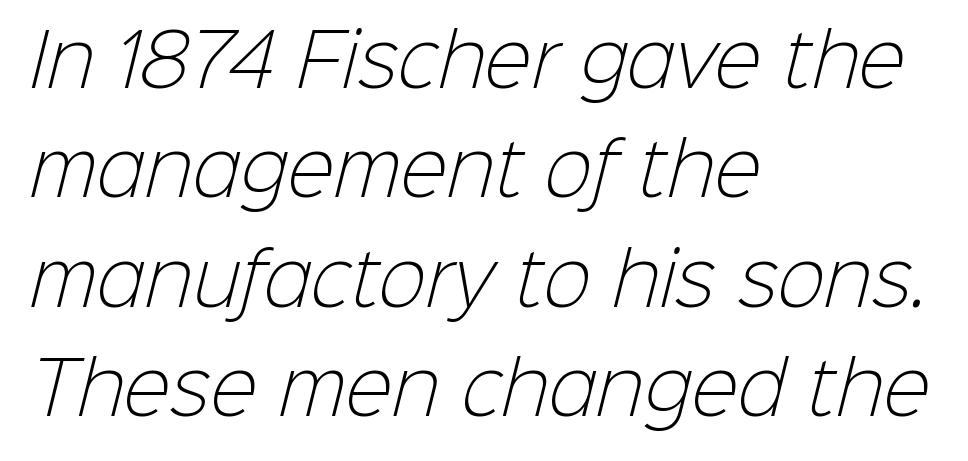
Q: Is the text bold? A: No.
Q: Is the typeface a serif or a sans-serif typeface? A: Sans-serif.
Q: Is the text underlined? A: No.
Q: How is the paragraph aligned? A: Left-aligned.
Q: Is the spacing between letters normal or unusually wide? A: Normal.
Q: Is the spacing between lines tight, normal or loose? A: Normal.
Q: Width (condensed, normal, or wide)? A: Normal.
Q: Stroke contrast? A: Low.
Q: x-height? A: Medium.
Q: Monospaced? A: No.
